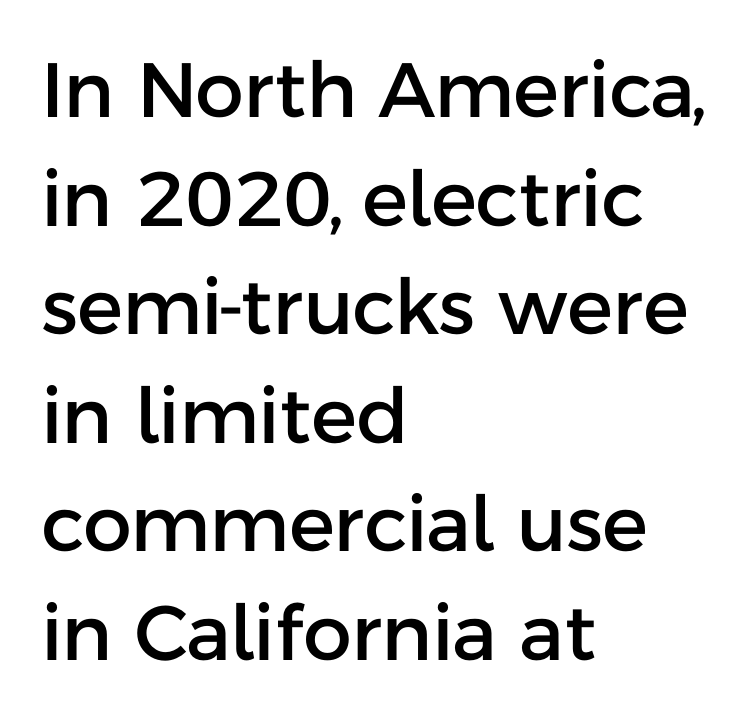
Q: Is the text italic (slanted)? A: No, it is upright.
Q: Is the typeface a serif or a sans-serif typeface? A: Sans-serif.
Q: Is the text underlined? A: No.
Q: How is the paragraph aligned? A: Left-aligned.
Q: Is the spacing between letters normal or unusually wide? A: Normal.
Q: Is the spacing between lines tight, normal or loose? A: Normal.
Q: Width (condensed, normal, or wide)? A: Normal.
Q: Stroke contrast? A: Low.
Q: x-height? A: Medium.
Q: Monospaced? A: No.
